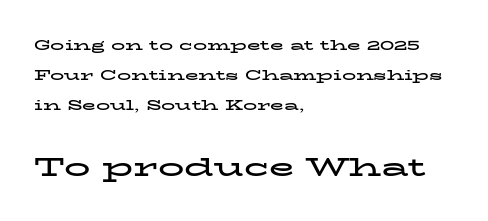
{"italic": "no", "bold": "yes", "underline": "no", "align": "left", "line_spacing": "loose", "line_spacing_ratio": 2.16, "letter_spacing": "normal", "letter_spacing_em": 0.0, "larger_block": "second", "size_ratio": 1.86, "glyph_px": 26}
